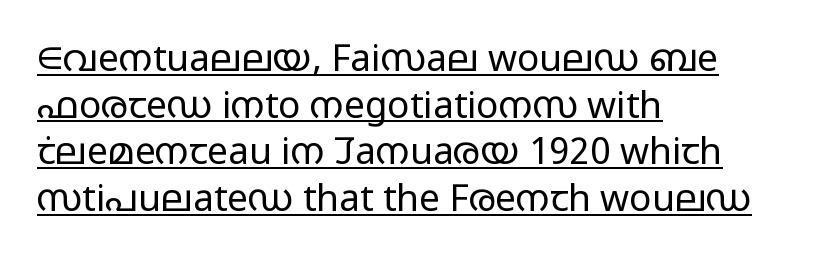
{"serif": "no", "italic": "no", "bold": "no", "weight": "light", "width": "wide", "stroke_contrast": "low", "x_height": "medium", "monospaced": "no", "underline": "yes", "align": "left", "line_spacing": "normal", "line_spacing_ratio": 1.26, "letter_spacing": "normal", "letter_spacing_em": 0.0, "glyph_px": 37}
